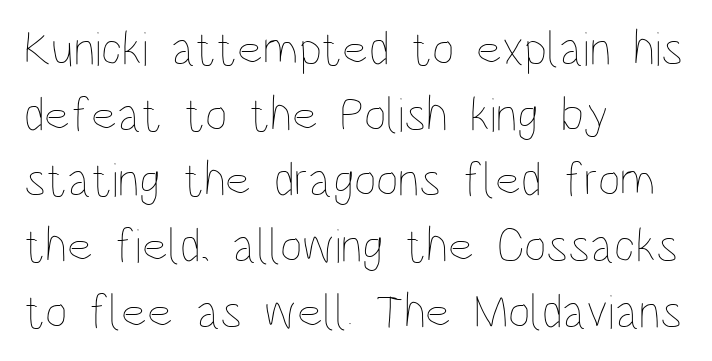
Q: Is the text bold? A: No.
Q: Is the text italic (slanted)? A: No, it is upright.
Q: Is the text underlined? A: No.
Q: How is the paragraph aligned? A: Left-aligned.
Q: Is the spacing between letters normal or unusually wide? A: Normal.
Q: Is the spacing between lines tight, normal or loose? A: Normal.
Q: Width (condensed, normal, or wide)? A: Condensed.
Q: Stroke contrast? A: Low.
Q: x-height? A: Large.
Q: Monospaced? A: No.
